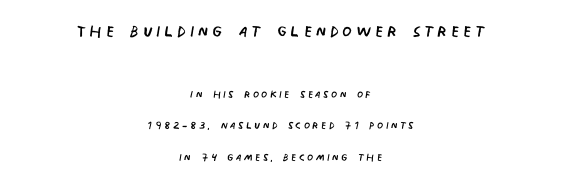
Line spacing here is loose. Caption: upper text group enlarged, lower text group reduced. The space beneath each line is pristine and unruled. Is the block centered? Yes — each line is placed symmetrically about the middle. The characters are drawn with everyday or finer stroke widths.
